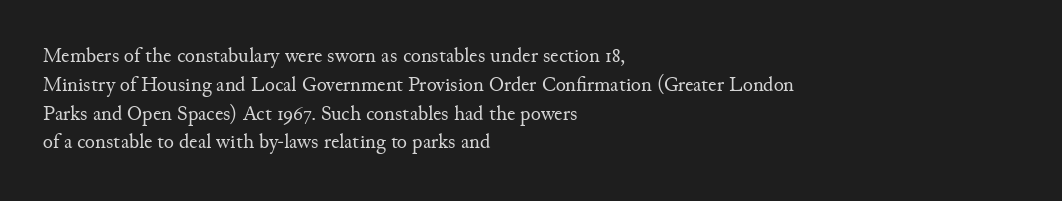
Q: Is the text bold? A: No.
Q: Is the text italic (slanted)? A: No, it is upright.
Q: Is the text underlined? A: No.
Q: How is the paragraph aligned? A: Left-aligned.
Q: Is the spacing between letters normal or unusually wide? A: Normal.
Q: Is the spacing between lines tight, normal or loose? A: Normal.
